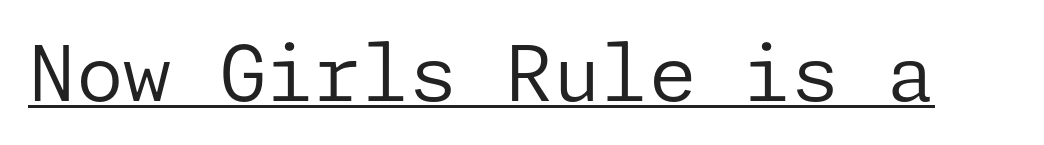
Ascenders rise straight up at ninety degrees. The tracking reads as untouched default to a designer's eye. Observe the absence of serifs on each vertical stroke in this sample. The sample's only ornament is a line tracing under the words. Weight: in the light-to-regular range.
